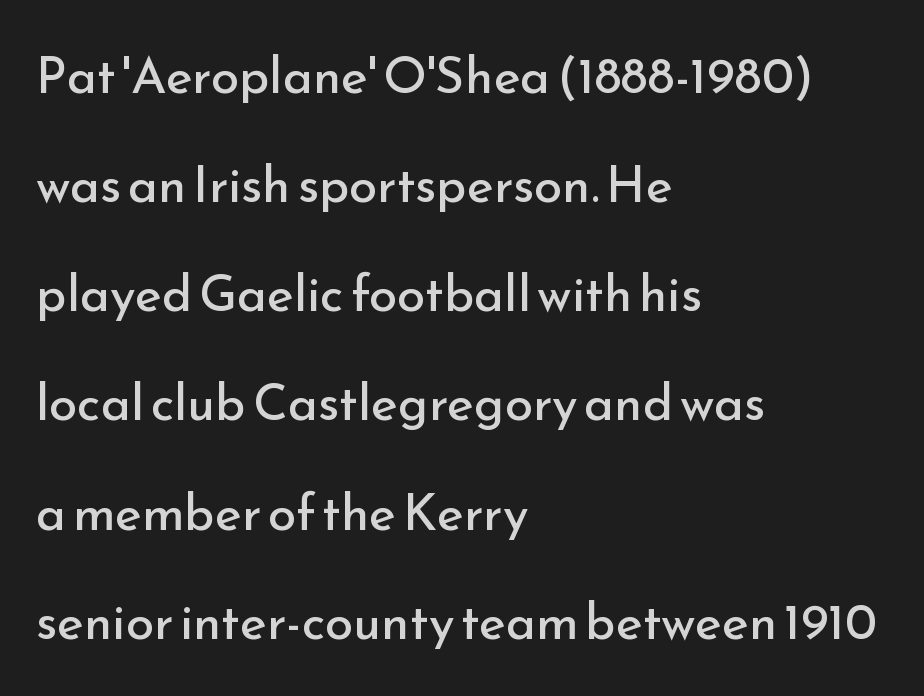
The image shows 51 px regular-weight sans-serif type, upright; set left-aligned, loose line spacing (2.14x), normal letter spacing, not underlined; low stroke contrast and a small x-height.
